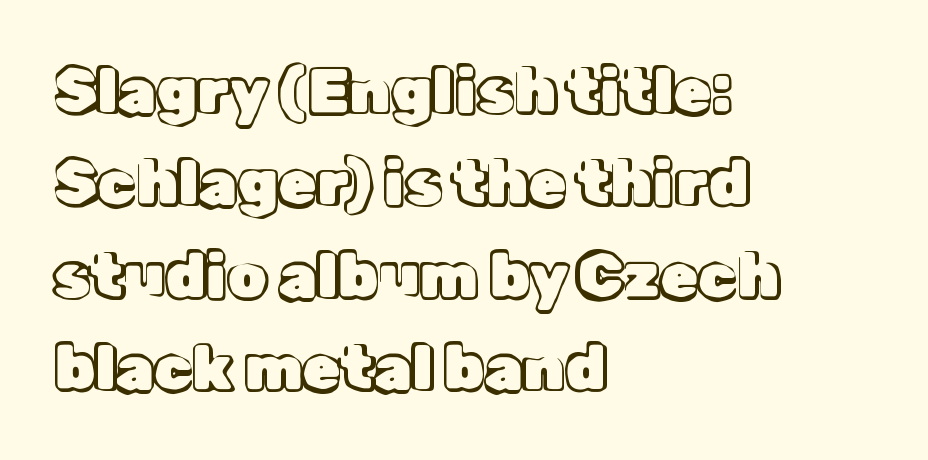
Is there much room between lines? A standard amount, neither cramped nor airy. Is the letter spacing exaggerated? No — it looks like the ordinary default. The letters advance in unequal steps, a hallmark of proportional type. The string is rendered with underlining switched off. All the whitespace from short lines collects on the right. No italicization has been applied; the sample stays upright.
